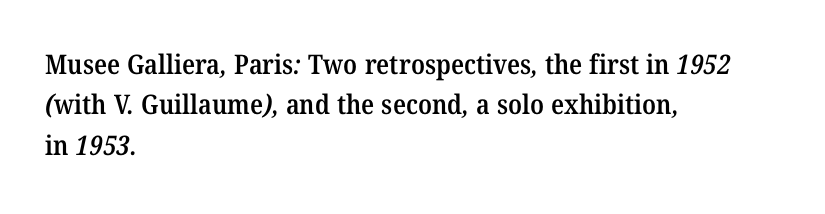
{"bold": "semi", "underline": "no", "align": "left", "line_spacing": "normal", "line_spacing_ratio": 1.5, "letter_spacing": "normal", "letter_spacing_em": 0.0, "glyph_px": 27}
